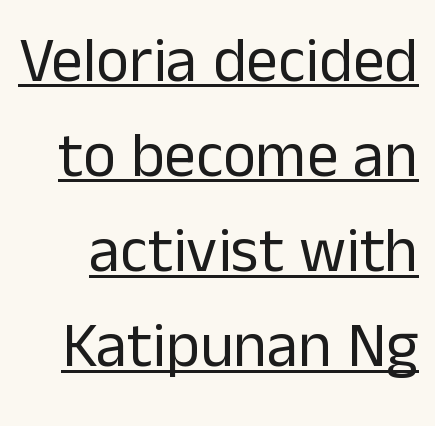
No extra tracking has been applied to these lines. Style check: upright. Emphasis is given by a line drawn under the lettering. Think standard paragraph weight, or any step lighter than that. The type family on display is of the sans-serif kind. Is there much room between lines? A standard amount, neither cramped nor airy.
